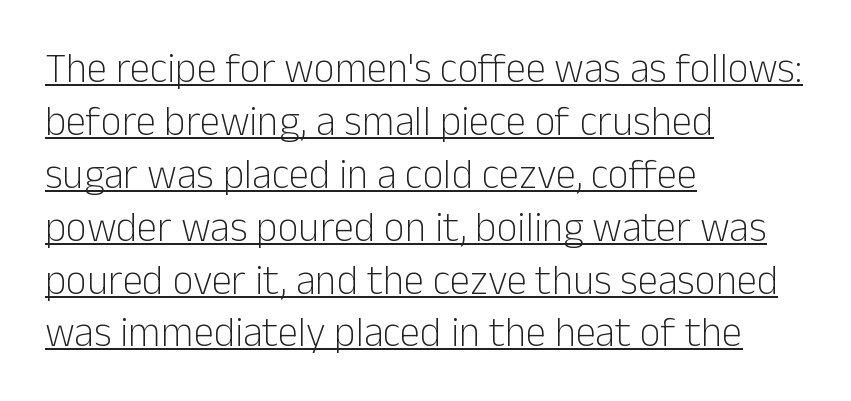
{"serif": "no", "italic": "no", "bold": "no", "weight": "light", "width": "normal", "stroke_contrast": "low", "x_height": "medium", "monospaced": "no", "underline": "yes", "align": "left", "line_spacing": "normal", "line_spacing_ratio": 1.29, "letter_spacing": "normal", "letter_spacing_em": 0.0, "glyph_px": 41}
